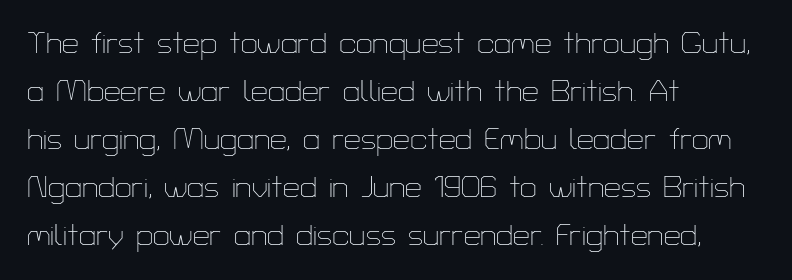
Q: Is the text bold? A: No.
Q: Is the text italic (slanted)? A: No, it is upright.
Q: Is the typeface a serif or a sans-serif typeface? A: Sans-serif.
Q: Is the text underlined? A: No.
Q: How is the paragraph aligned? A: Left-aligned.
Q: Is the spacing between letters normal or unusually wide? A: Normal.
Q: Is the spacing between lines tight, normal or loose? A: Normal.
Q: Width (condensed, normal, or wide)? A: Normal.
Q: Stroke contrast? A: Low.
Q: x-height? A: Medium.
Q: Monospaced? A: No.
